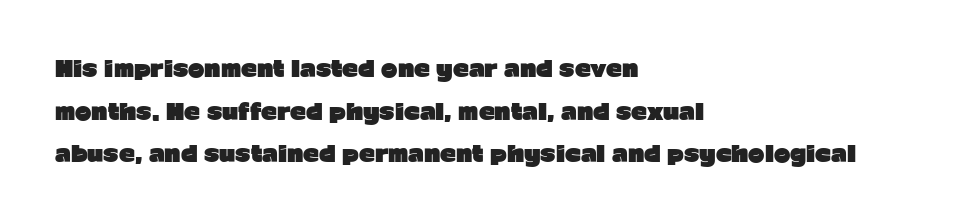
The image shows 22 px bold type, upright; set left-aligned, loose line spacing (1.94x), normal letter spacing, not underlined.
